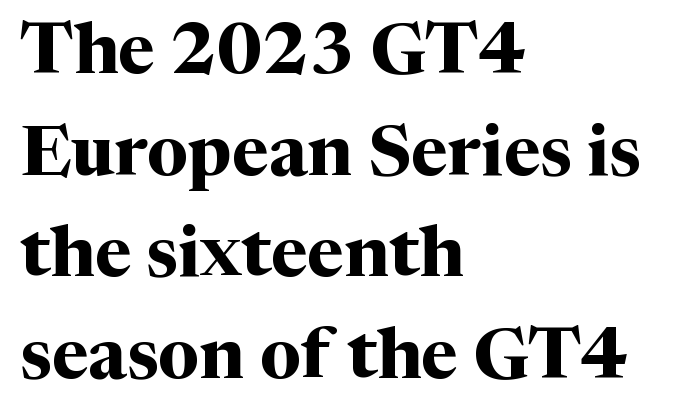
The image shows 71 px bold serif type, upright; set left-aligned, normal line spacing (1.43x), normal letter spacing, not underlined; medium stroke contrast and a medium x-height.
